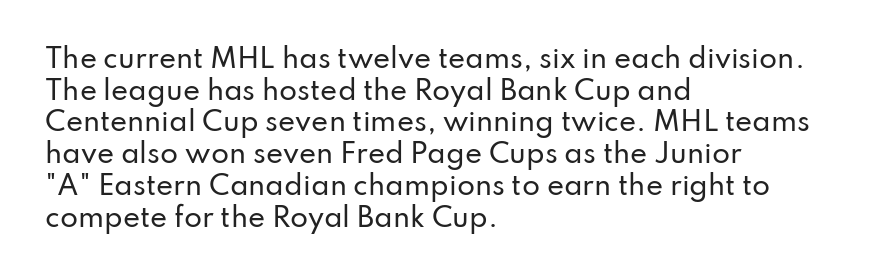
The image shows 26 px text type, upright; set left-aligned, line spacing 1.22x, normal letter spacing, not underlined.
